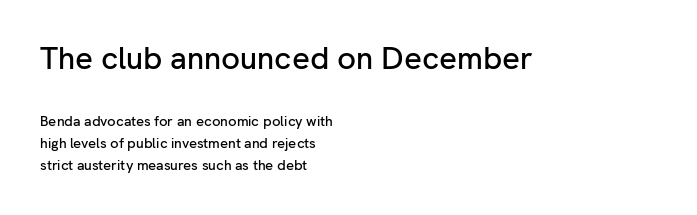
This rendering leaves character spacing at its baseline value. The passage shown is typeset with a sans-serif family. Unlike italic type, these characters show no tilt at all. The letters advance in unequal steps, a hallmark of proportional type.
